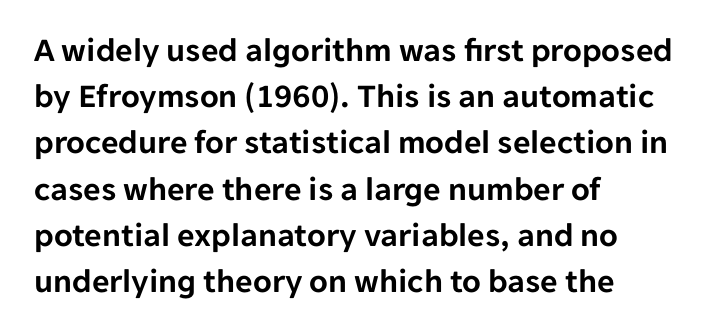
Q: Is the text italic (slanted)? A: No, it is upright.
Q: Is the typeface a serif or a sans-serif typeface? A: Sans-serif.
Q: Is the text underlined? A: No.
Q: How is the paragraph aligned? A: Left-aligned.
Q: Is the spacing between letters normal or unusually wide? A: Normal.
Q: Is the spacing between lines tight, normal or loose? A: Normal.
Q: Width (condensed, normal, or wide)? A: Normal.
Q: Stroke contrast? A: Low.
Q: x-height? A: Medium.
Q: Monospaced? A: No.
